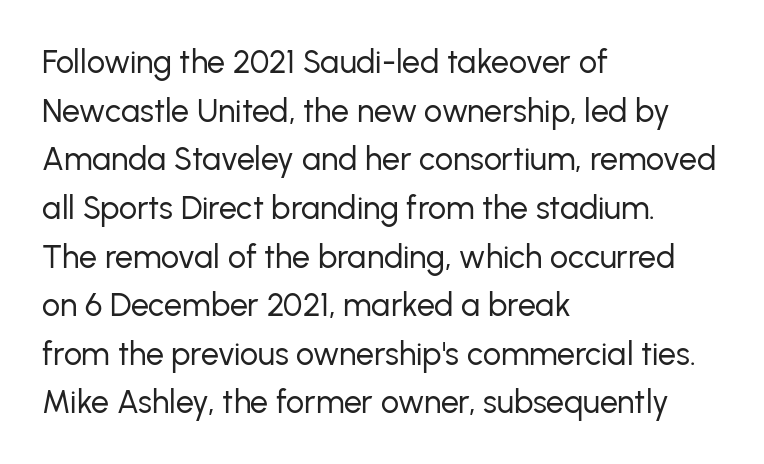
The image shows 32 px regular-weight sans-serif type, upright; set left-aligned, normal line spacing (1.52x), normal letter spacing, not underlined; low stroke contrast and a medium x-height.
